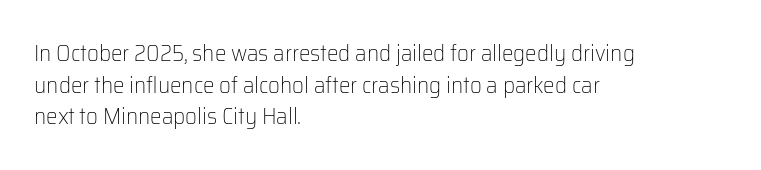
Q: Is the text bold? A: No.
Q: Is the text italic (slanted)? A: No, it is upright.
Q: Is the text underlined? A: No.
Q: How is the paragraph aligned? A: Left-aligned.
Q: Is the spacing between letters normal or unusually wide? A: Normal.
Q: Is the spacing between lines tight, normal or loose? A: Normal.
